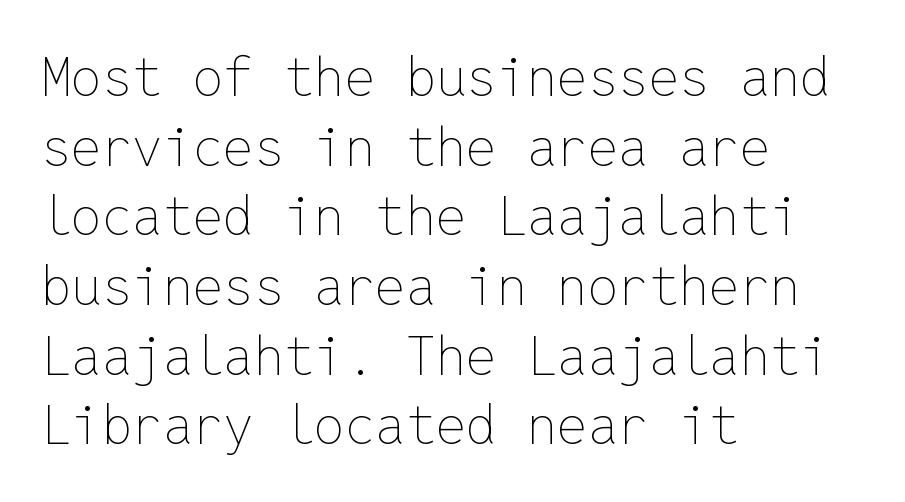
The space between consecutive lines is moderate. This sample has the even, mechanical cadence of fixed-width lettering. Stems and bowls with no extra thickness — not bold. The letters stand upright; this is a roman face.
